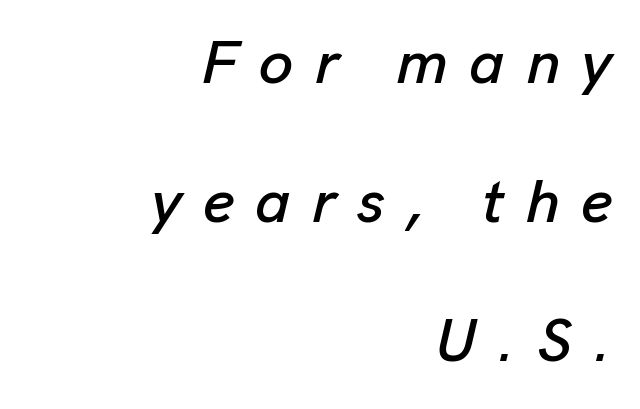
Line spacing here is loose. Proportional: the letters do not fall into vertical columns. The paragraph shown leans on its right margin. These lines were composed using italics. There is plenty of visible air inserted between adjacent glyphs.
